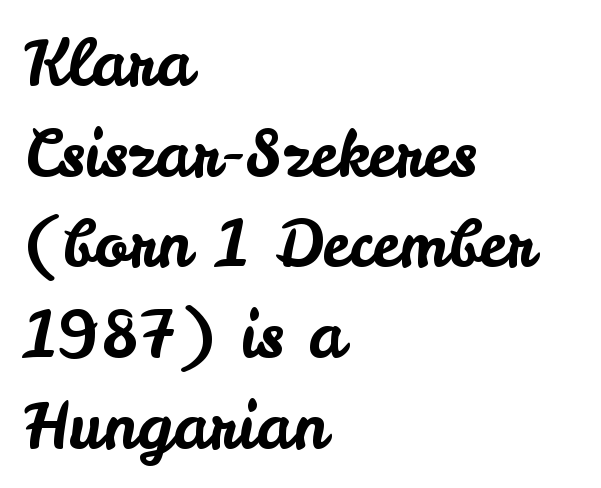
Q: Is the text italic (slanted)? A: Yes.
Q: Is the typeface a serif or a sans-serif typeface? A: Sans-serif.
Q: Is the text underlined? A: No.
Q: How is the paragraph aligned? A: Left-aligned.
Q: Is the spacing between letters normal or unusually wide? A: Normal.
Q: Is the spacing between lines tight, normal or loose? A: Normal.
Q: Width (condensed, normal, or wide)? A: Normal.
Q: Stroke contrast? A: Low.
Q: x-height? A: Small.
Q: Monospaced? A: No.
